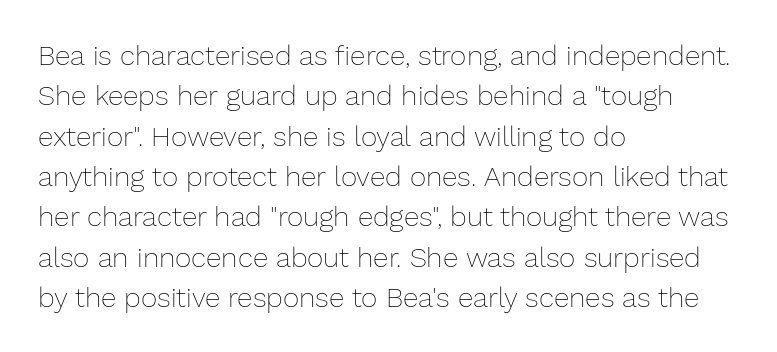
The image shows 28 px thin type, upright; set left-aligned, normal line spacing (1.44x), normal letter spacing, not underlined; low stroke contrast and a medium x-height.
